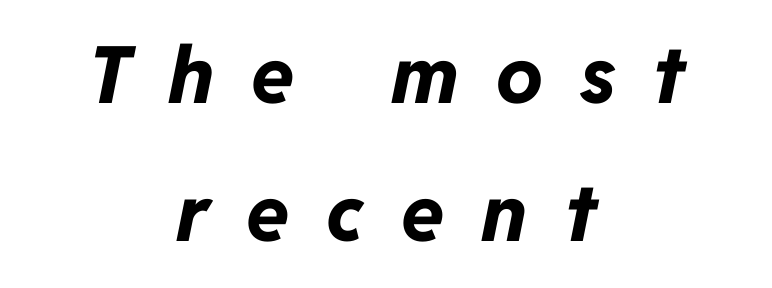
The image shows 79 px bold type, italic (leaning right); set centered, line spacing 1.75x, unusually wide letter spacing (+0.47 em), not underlined; low stroke contrast and a medium x-height.
